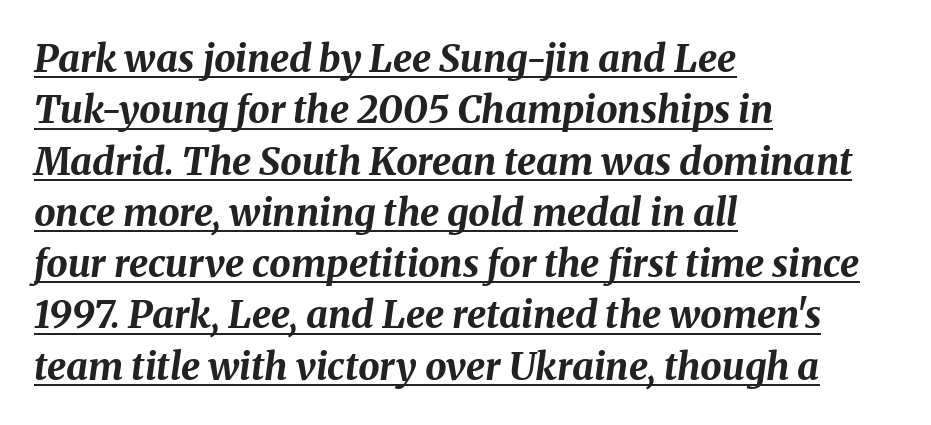
{"italic": "yes", "lean": "right", "slant_degrees": 8, "bold": "yes", "weight": "bold", "width": "normal", "stroke_contrast": "medium", "x_height": "medium", "monospaced": "no", "underline": "yes", "align": "left", "line_spacing": "normal", "line_spacing_ratio": 1.35, "letter_spacing": "normal", "letter_spacing_em": 0.0, "glyph_px": 38}
